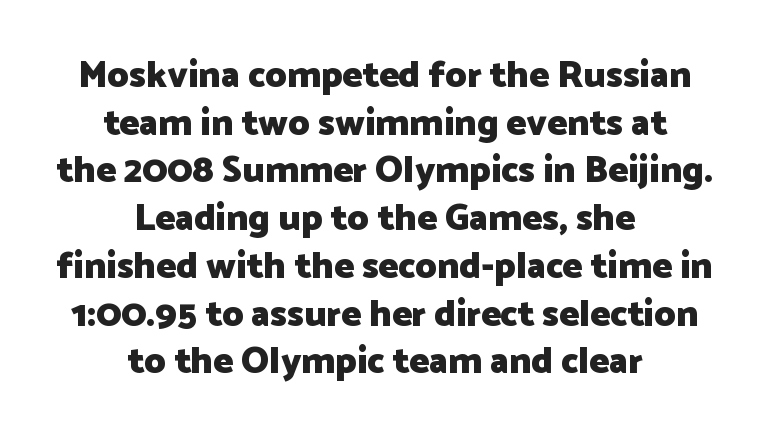
{"serif": "no", "italic": "no", "bold": "yes", "weight": "heavy", "width": "normal", "stroke_contrast": "low", "x_height": "medium", "monospaced": "no", "underline": "no", "align": "center", "line_spacing": "normal", "line_spacing_ratio": 1.29, "letter_spacing": "normal", "letter_spacing_em": 0.0, "glyph_px": 37}
